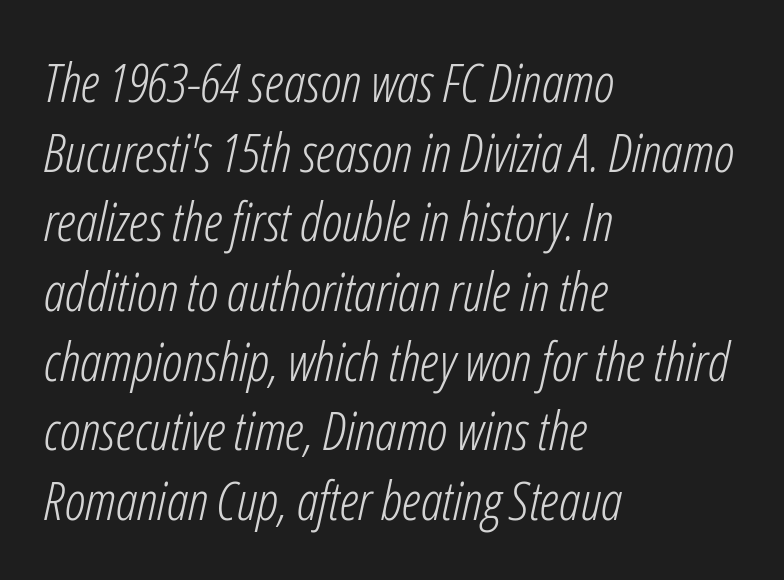
{"italic": "yes", "lean": "right", "slant_degrees": 12, "bold": "no", "weight": "light", "width": "condensed", "stroke_contrast": "low", "x_height": "medium", "monospaced": "no", "underline": "no", "align": "left", "line_spacing": "normal", "line_spacing_ratio": 1.29, "letter_spacing": "normal", "letter_spacing_em": 0.0, "glyph_px": 54}
